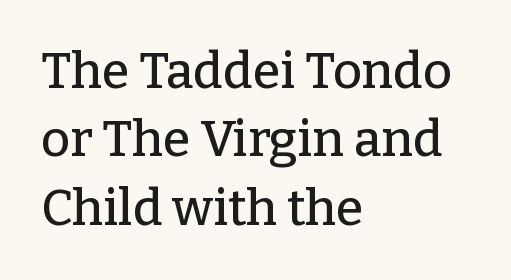
{"serif": "yes", "italic": "no", "width": "normal", "stroke_contrast": "low", "x_height": "medium", "monospaced": "no", "underline": "no", "align": "left", "line_spacing": "normal", "line_spacing_ratio": 1.37, "letter_spacing": "normal", "letter_spacing_em": 0.0, "glyph_px": 50}
